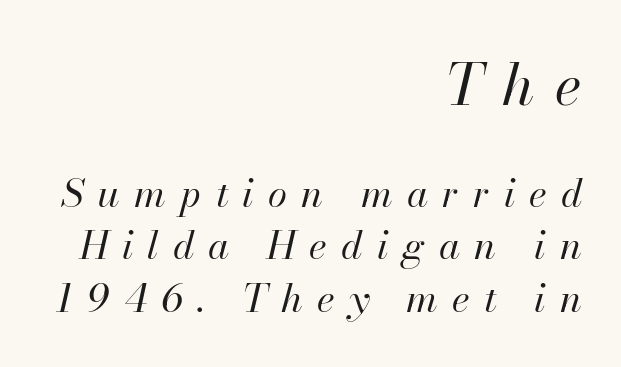
{"italic": "yes", "lean": "right", "slant_degrees": 13, "bold": "no", "weight": "regular", "width": "normal", "stroke_contrast": "high", "x_height": "small", "monospaced": "no", "underline": "no", "align": "right", "line_spacing": "normal", "line_spacing_ratio": 1.34, "letter_spacing": "wide", "letter_spacing_em": 0.36, "larger_block": "first", "size_ratio": 1.49, "glyph_px": 58}
